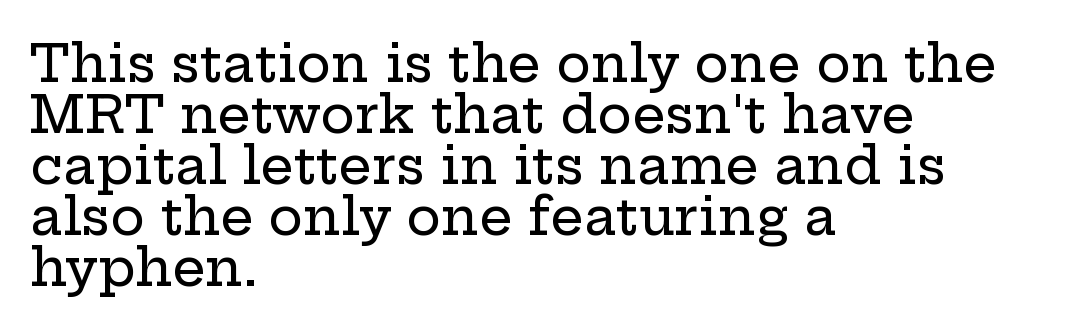
The image shows 52 px wide serif type, upright; set left-aligned, tight line spacing (0.98x), normal letter spacing, not underlined; low stroke contrast and a medium x-height.
